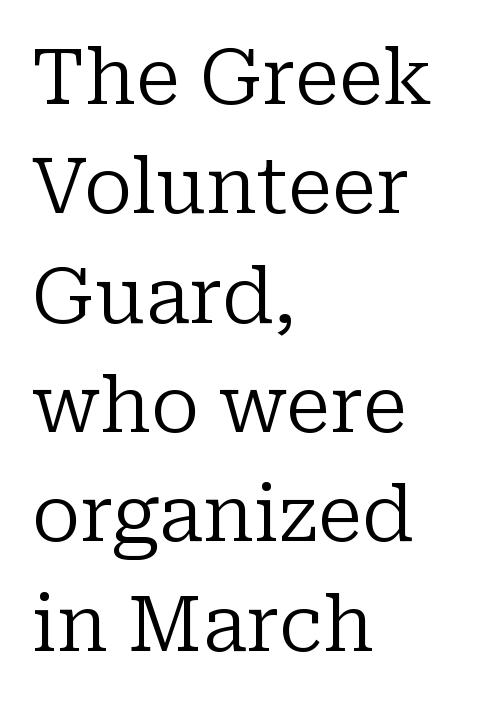
Note: serifs present on the glyphs. Standard letterfit; no display-style spreading of the glyphs. Teacher's note: observe the even left margin — that is flush-left alignment. Vertically, the passage feels balanced, rows spaced as you'd expect.
